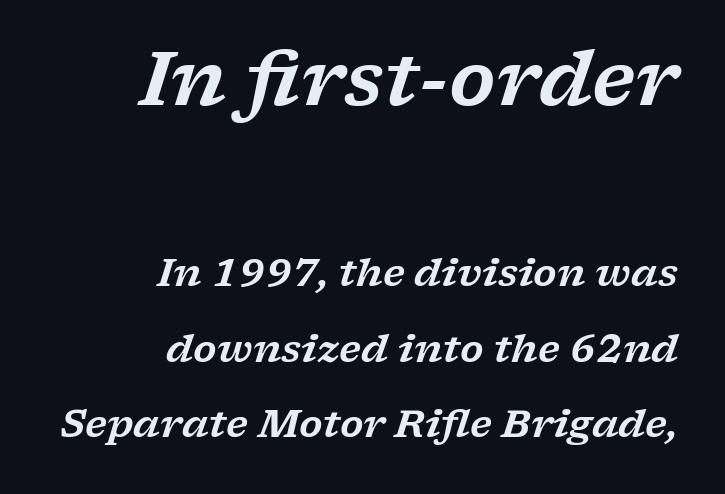
Q: Is the text italic (slanted)? A: Yes, it leans right by about 17 degrees.
Q: Is the typeface a serif or a sans-serif typeface? A: Serif.
Q: Is the text underlined? A: No.
Q: How is the paragraph aligned? A: Right-aligned.
Q: Is the spacing between letters normal or unusually wide? A: Normal.
Q: Is the spacing between lines tight, normal or loose? A: Loose.
Q: Which block of text is set in a larger size, the first (top) or the second (bottom)? A: The first (top) one.
Q: Width (condensed, normal, or wide)? A: Wide.
Q: Stroke contrast? A: Low.
Q: x-height? A: Medium.
Q: Monospaced? A: No.
